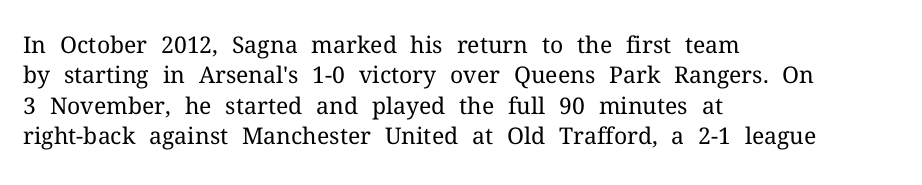
The space directly below the letters is spotless. Caption: standard tracking, unaltered. Vertically, the passage feels balanced, rows spaced as you'd expect. Does the lettering tilt? It doesn't — this is upright.
